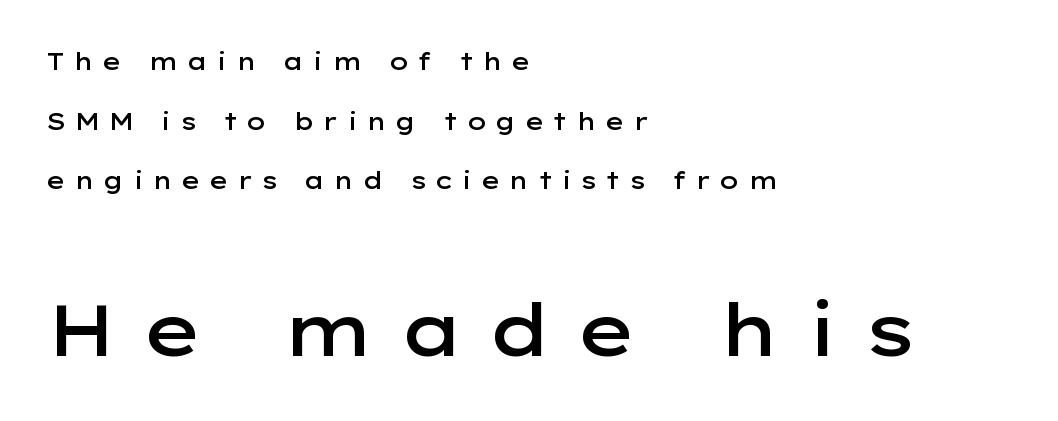
The space directly below the letters is spotless. Regarding serifs, this sample does without them. The passage is arranged the way most books set body copy — flush left. The passage shown begins with its smaller block and ends with its larger one.
